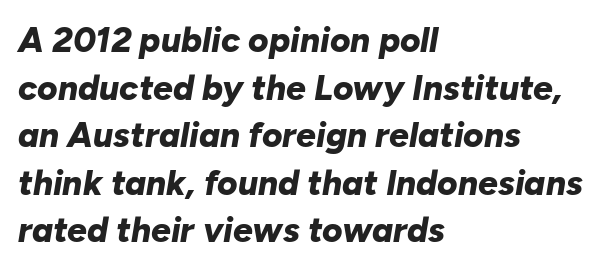
{"italic": "yes", "lean": "right", "slant_degrees": 10, "bold": "yes", "weight": "bold", "width": "normal", "stroke_contrast": "low", "x_height": "medium", "monospaced": "no", "underline": "no", "align": "left", "line_spacing": "normal", "line_spacing_ratio": 1.36, "letter_spacing": "normal", "letter_spacing_em": 0.0, "glyph_px": 35}
